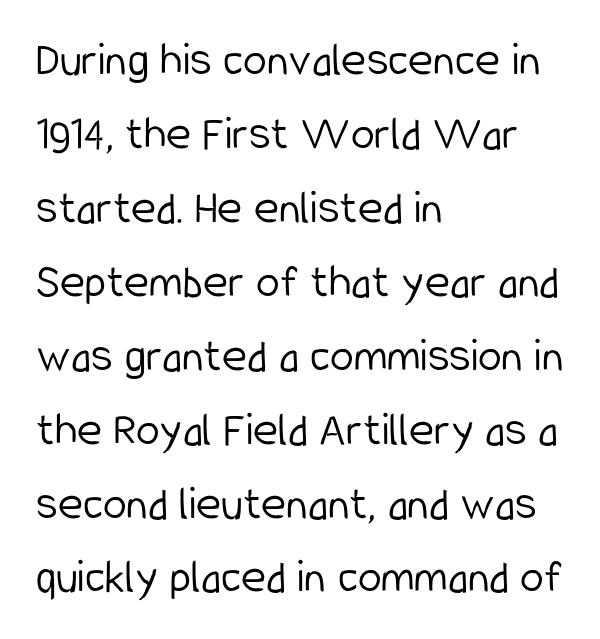
Q: Is the text bold? A: No.
Q: Is the text italic (slanted)? A: No, it is upright.
Q: Is the typeface a serif or a sans-serif typeface? A: Sans-serif.
Q: Is the text underlined? A: No.
Q: How is the paragraph aligned? A: Left-aligned.
Q: Is the spacing between letters normal or unusually wide? A: Normal.
Q: Is the spacing between lines tight, normal or loose? A: Normal.
Q: Width (condensed, normal, or wide)? A: Condensed.
Q: Stroke contrast? A: Low.
Q: x-height? A: Medium.
Q: Monospaced? A: No.
